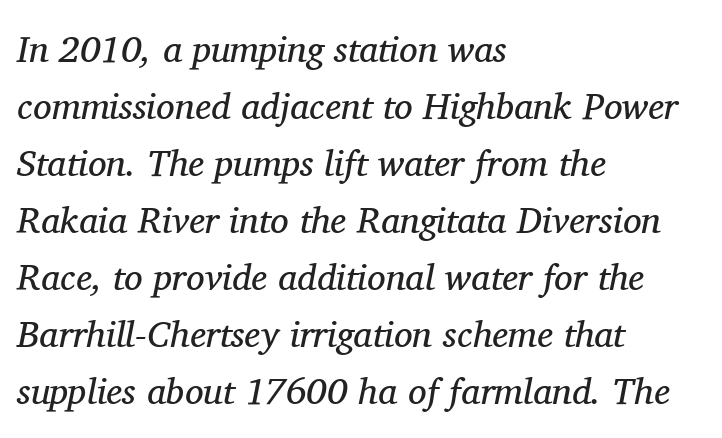
Q: Is the text bold? A: No.
Q: Is the text italic (slanted)? A: Yes, it leans right by about 11 degrees.
Q: Is the typeface a serif or a sans-serif typeface? A: Serif.
Q: Is the text underlined? A: No.
Q: How is the paragraph aligned? A: Left-aligned.
Q: Is the spacing between letters normal or unusually wide? A: Normal.
Q: Is the spacing between lines tight, normal or loose? A: Normal.
Q: Width (condensed, normal, or wide)? A: Normal.
Q: Stroke contrast? A: Medium.
Q: x-height? A: Medium.
Q: Monospaced? A: No.
